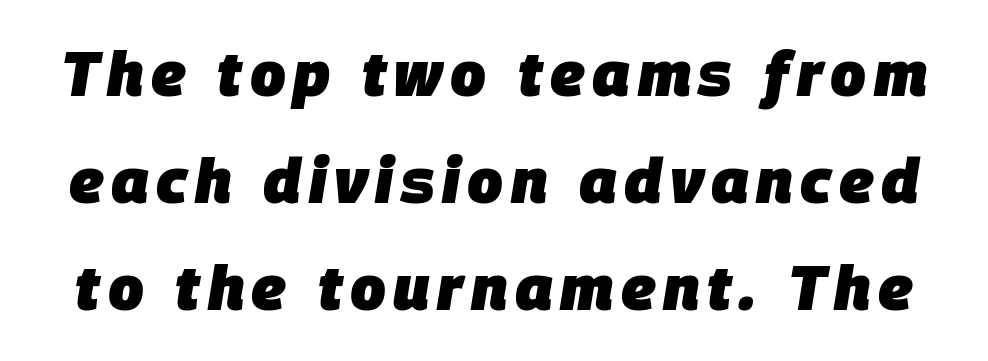
{"italic": "yes", "lean": "right", "slant_degrees": 9, "bold": "yes", "weight": "heavy", "width": "normal", "stroke_contrast": "low", "x_height": "large", "monospaced": "no", "underline": "no", "line_spacing": "normal", "line_spacing_ratio": 1.7, "glyph_px": 63}
